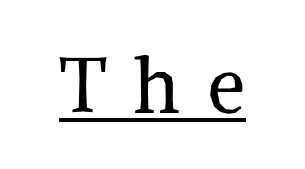
Q: Is the text bold? A: No.
Q: Is the text italic (slanted)? A: No, it is upright.
Q: Is the typeface a serif or a sans-serif typeface? A: Serif.
Q: Is the text underlined? A: Yes.
Q: Is the spacing between letters normal or unusually wide? A: Unusually wide.
Q: Width (condensed, normal, or wide)? A: Normal.
Q: Stroke contrast? A: Medium.
Q: x-height? A: Medium.
Q: Monospaced? A: No.
